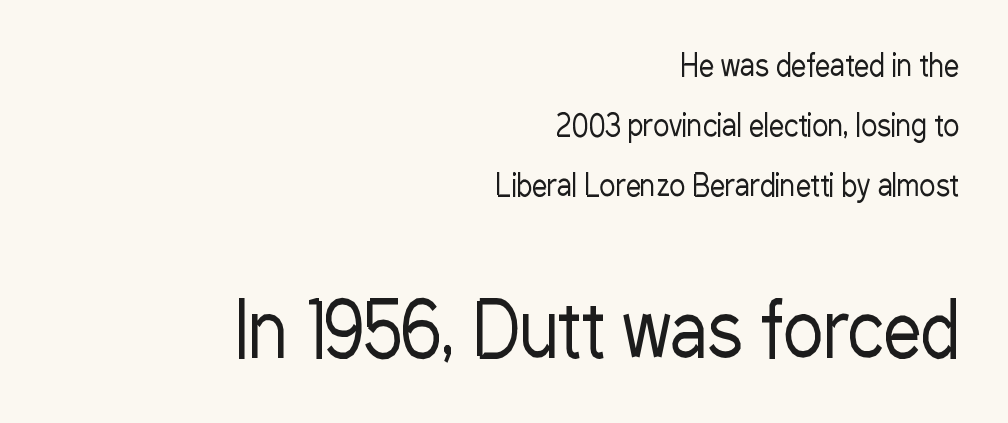
You get the small type first, then a jump to larger type. Glance below the letters and you will spot only blank space. I'd call this a sans setting — the letters go barefoot. Proportional: the letters do not fall into vertical columns. The passage is arranged like a letterhead date or caption credit — flush right. Interline gaps are noticeably wide in this sample.
